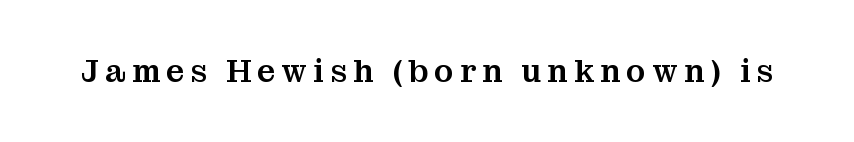
Q: Is the text italic (slanted)? A: No, it is upright.
Q: Is the typeface a serif or a sans-serif typeface? A: Serif.
Q: Is the text underlined? A: No.
Q: Width (condensed, normal, or wide)? A: Normal.
Q: Stroke contrast? A: Medium.
Q: x-height? A: Medium.
Q: Monospaced? A: No.
